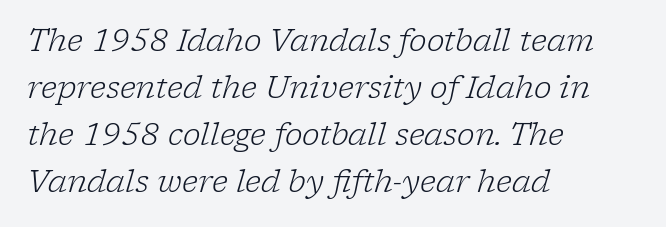
The image shows 30 px light serif type, italic (leaning right); set left-aligned, normal line spacing (1.57x), normal letter spacing, not underlined; low stroke contrast and a medium x-height.
